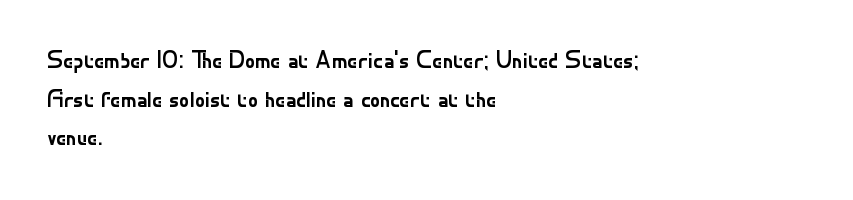
Q: Is the text bold? A: No.
Q: Is the text italic (slanted)? A: No, it is upright.
Q: Is the text underlined? A: No.
Q: How is the paragraph aligned? A: Left-aligned.
Q: Is the spacing between letters normal or unusually wide? A: Normal.
Q: Is the spacing between lines tight, normal or loose? A: Normal.
